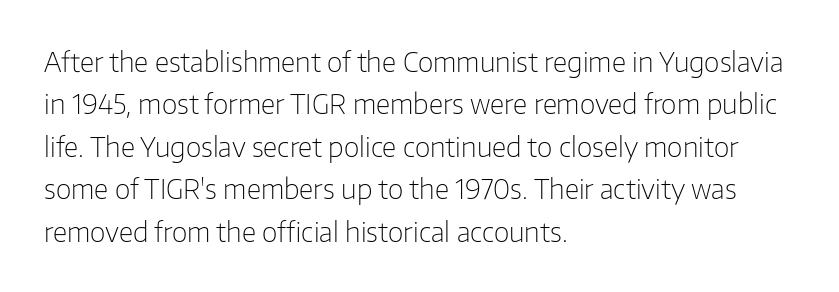
Characters follow at the spacing the type designer built in. Where is the straight margin? On the left. Weight: regular or lighter. Check the space under the baseline: it is left empty. Each new line begins a customary step beneath the previous one.
